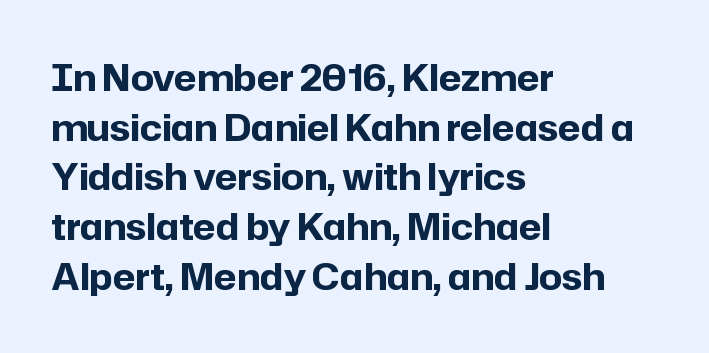
The image shows 36 px bold sans-serif type, upright; set left-aligned, normal line spacing (1.38x), normal letter spacing, not underlined; low stroke contrast and a medium x-height.
